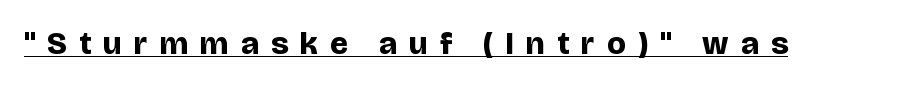
{"serif": "no", "italic": "no", "bold": "yes", "weight": "bold", "width": "normal", "stroke_contrast": "low", "x_height": "large", "monospaced": "no", "underline": "yes", "letter_spacing": "wide", "letter_spacing_em": 0.38, "glyph_px": 32}
